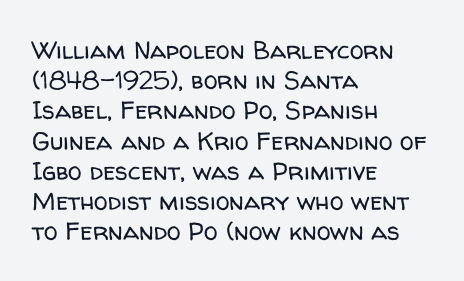
{"italic": "no", "bold": "no", "underline": "no", "align": "left", "line_spacing_ratio": 1.21, "letter_spacing": "normal", "letter_spacing_em": 0.0, "glyph_px": 25}
